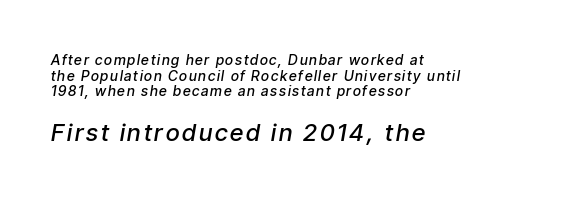
It's the slanting kind of type. A clean baseline with only descenders dipping below it. Leftover space on each line is placed entirely after the last word. Between these two stacked blocks, the lower one wins on size.
